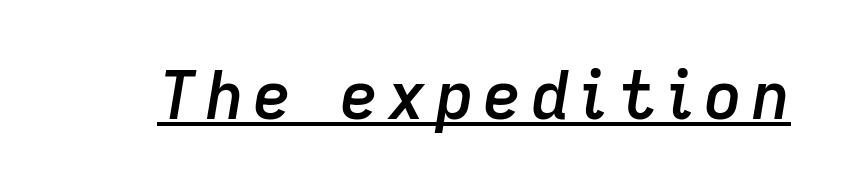
{"italic": "yes", "lean": "right", "slant_degrees": 9, "bold": "semi", "weight": "semibold", "width": "normal", "stroke_contrast": "low", "x_height": "medium", "monospaced": "no", "underline": "yes", "glyph_px": 66}
